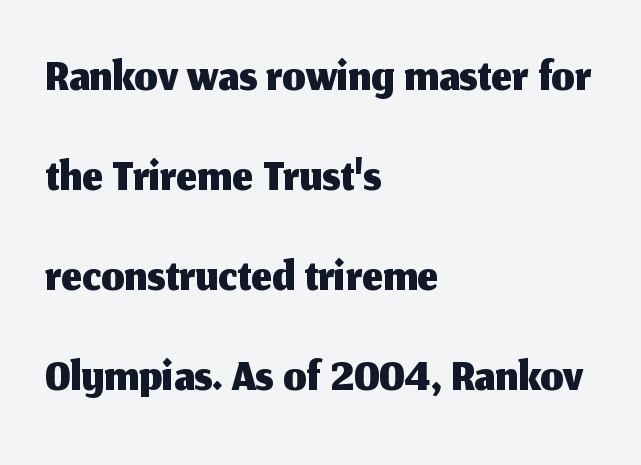
{"serif": "no", "italic": "no", "width": "normal", "stroke_contrast": "medium", "x_height": "medium", "monospaced": "no", "underline": "no", "align": "left", "line_spacing": "normal", "line_spacing_ratio": 1.37, "letter_spacing": "normal", "letter_spacing_em": 0.0, "glyph_px": 73}
